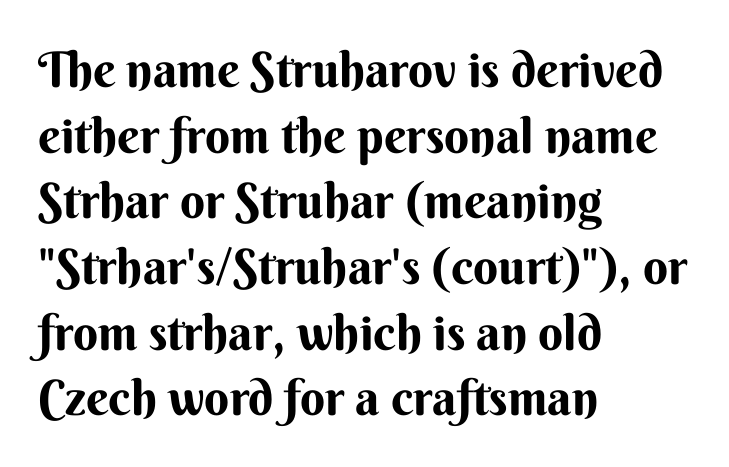
Q: Is the text bold? A: Yes.
Q: Is the text italic (slanted)? A: No, it is upright.
Q: Is the typeface a serif or a sans-serif typeface? A: Sans-serif.
Q: Is the text underlined? A: No.
Q: How is the paragraph aligned? A: Left-aligned.
Q: Is the spacing between letters normal or unusually wide? A: Normal.
Q: Is the spacing between lines tight, normal or loose? A: Normal.
Q: Width (condensed, normal, or wide)? A: Normal.
Q: Stroke contrast? A: Medium.
Q: x-height? A: Small.
Q: Monospaced? A: No.
